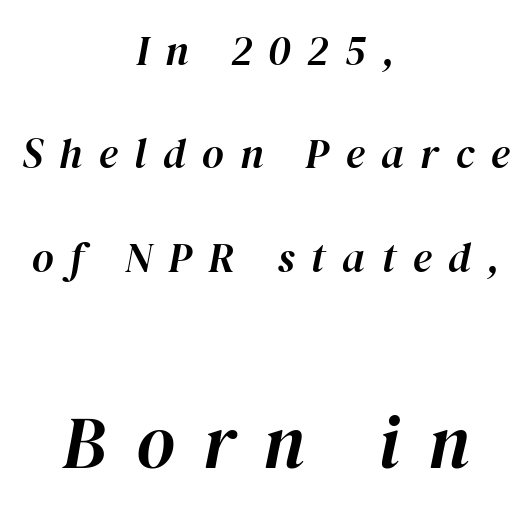
{"italic": "yes", "lean": "right", "slant_degrees": 12, "width": "normal", "stroke_contrast": "high", "x_height": "medium", "monospaced": "no", "underline": "no", "align": "center", "line_spacing": "loose", "line_spacing_ratio": 2.46, "letter_spacing": "wide", "letter_spacing_em": 0.39, "larger_block": "second", "size_ratio": 1.76, "glyph_px": 74}
